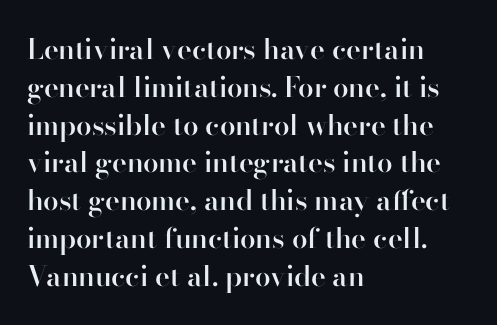
The letterforms sit shoulder to shoulder at normal distance. Serifs: no, the terminals of the letterforms are clean. Note the varied advance widths — an 'i' is clearly narrower than an 'm'. Horizontally, the lines are justified to the leading edge only. Designer's note — italics off, roman on. Type without underlining.
